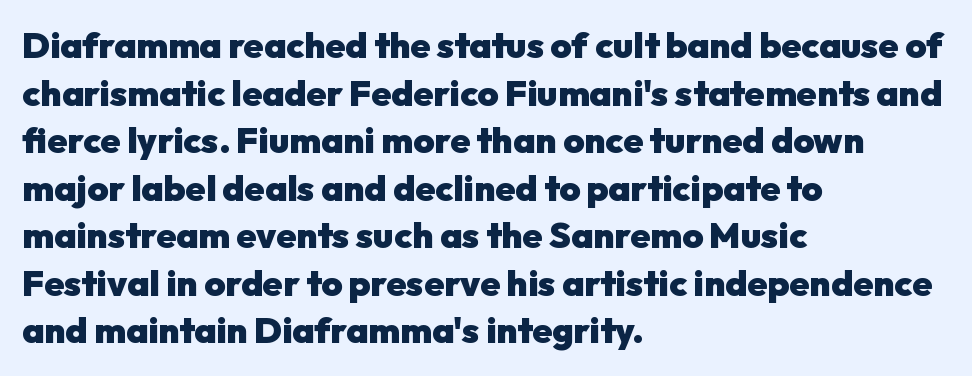
The image shows 36 px heavy sans-serif type, upright; set left-aligned, normal line spacing (1.32x), normal letter spacing, not underlined; low stroke contrast and a medium x-height.
